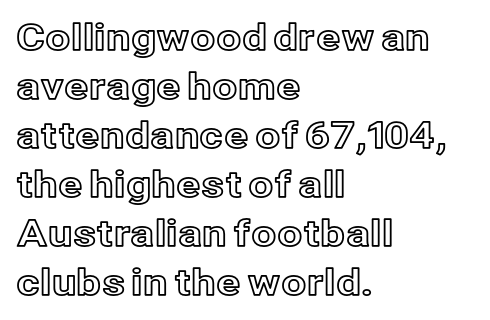
Q: Is the text italic (slanted)? A: No, it is upright.
Q: Is the text underlined? A: No.
Q: How is the paragraph aligned? A: Left-aligned.
Q: Is the spacing between letters normal or unusually wide? A: Normal.
Q: Is the spacing between lines tight, normal or loose? A: Normal.
Q: Width (condensed, normal, or wide)? A: Normal.
Q: x-height? A: Medium.
Q: Monospaced? A: No.
